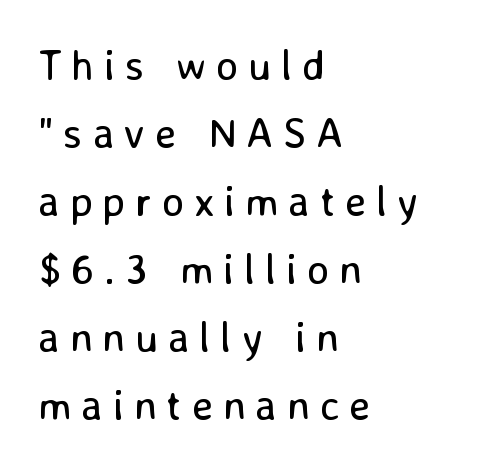
Weight class: somewhere from thin through regular. Compared with typical paragraphs, the rows here are spaced about the same. Character widths vary here, with narrow letters taking less room than wide ones. The text block is weighted toward the left margin, trailing off unevenly rightward.
